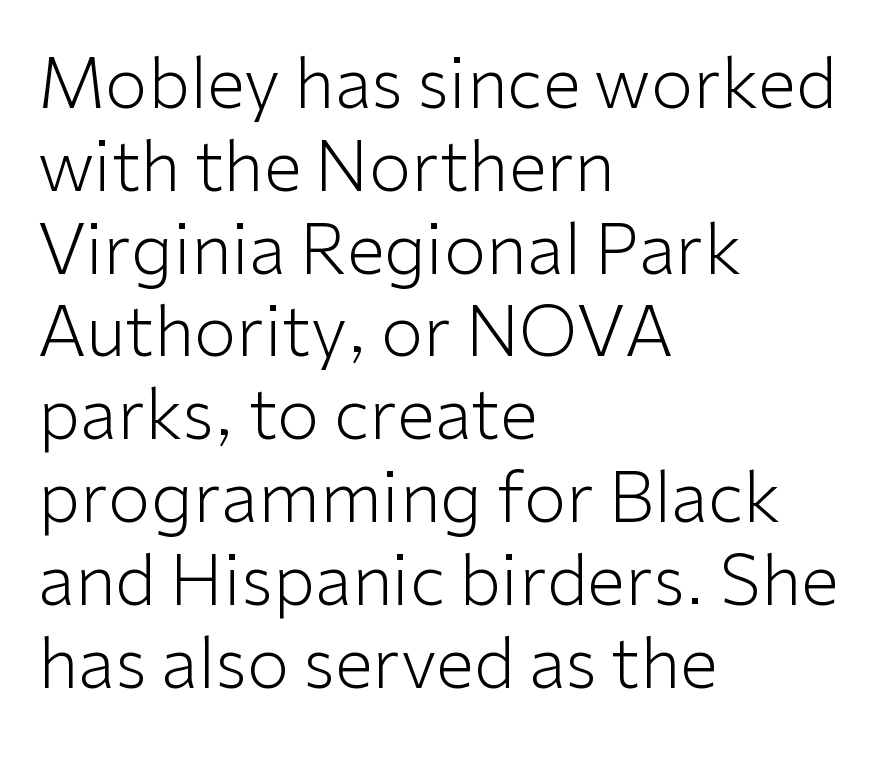
Honestly, the letter spacing is just normal — you wouldn't notice it. Bare-footed words on every line. A classic flush-left, rag-right setting is used for this passage. Each stroke keeps to a modest, everyday thickness or less. I'd call this a sans setting — the letters go barefoot. This is the regular roman posture of the typeface.
